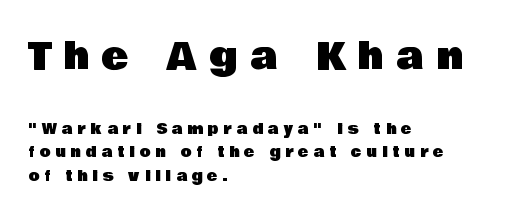
Q: Is the text italic (slanted)? A: No, it is upright.
Q: Is the typeface a serif or a sans-serif typeface? A: Sans-serif.
Q: Is the text underlined? A: No.
Q: How is the paragraph aligned? A: Left-aligned.
Q: Is the spacing between letters normal or unusually wide? A: Unusually wide.
Q: Is the spacing between lines tight, normal or loose? A: Normal.
Q: Which block of text is set in a larger size, the first (top) or the second (bottom)? A: The first (top) one.
Q: Width (condensed, normal, or wide)? A: Normal.
Q: Stroke contrast? A: Low.
Q: x-height? A: Large.
Q: Monospaced? A: No.
